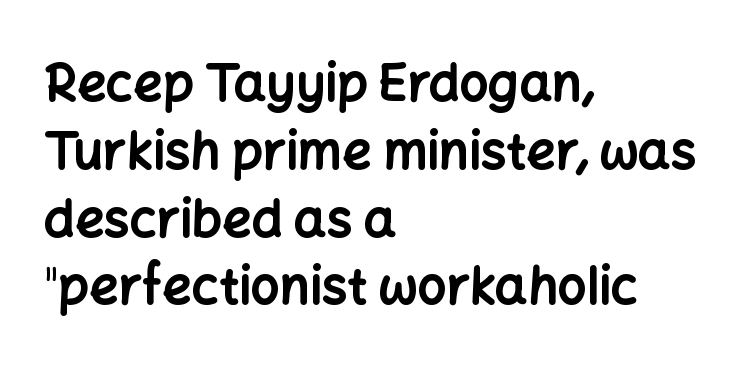
The image shows 51 px bold sans-serif type, upright; set left-aligned, normal line spacing (1.33x), normal letter spacing, not underlined; low stroke contrast and a medium x-height.
